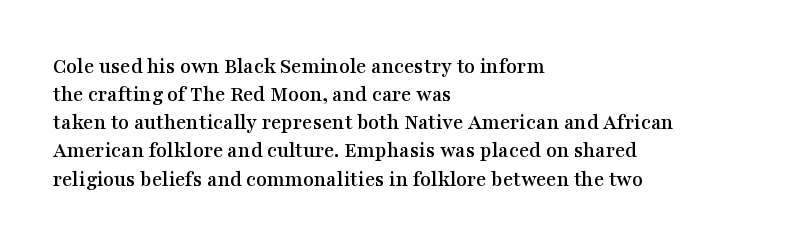
{"italic": "no", "underline": "no", "align": "left", "line_spacing": "normal", "line_spacing_ratio": 1.28, "letter_spacing": "normal", "letter_spacing_em": 0.0, "glyph_px": 22}
